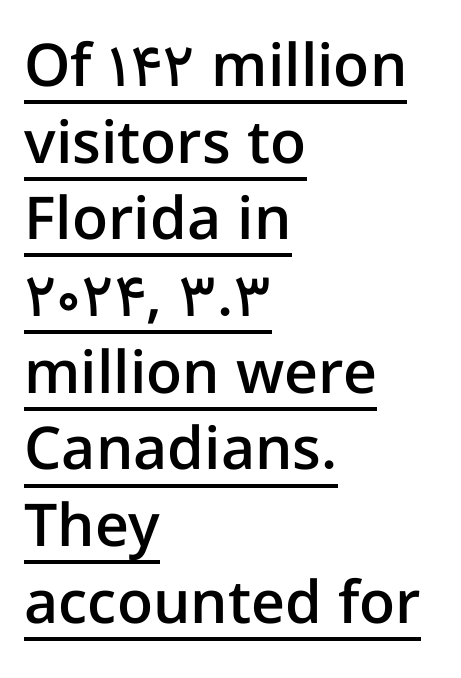
Q: Is the text bold? A: Semi-bold.
Q: Is the text italic (slanted)? A: No, it is upright.
Q: Is the typeface a serif or a sans-serif typeface? A: Sans-serif.
Q: Is the text underlined? A: Yes.
Q: How is the paragraph aligned? A: Left-aligned.
Q: Is the spacing between letters normal or unusually wide? A: Normal.
Q: Is the spacing between lines tight, normal or loose? A: Normal.
Q: Width (condensed, normal, or wide)? A: Normal.
Q: Stroke contrast? A: Low.
Q: x-height? A: Medium.
Q: Monospaced? A: No.
